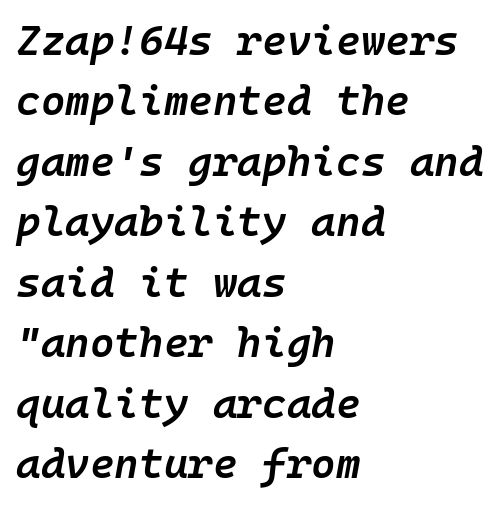
Layout note: lines flush left. Honestly, there is no underline to notice here at all. The typesetting leans somewhat heavy: a semibold. Caption: standard tracking, unaltered.
